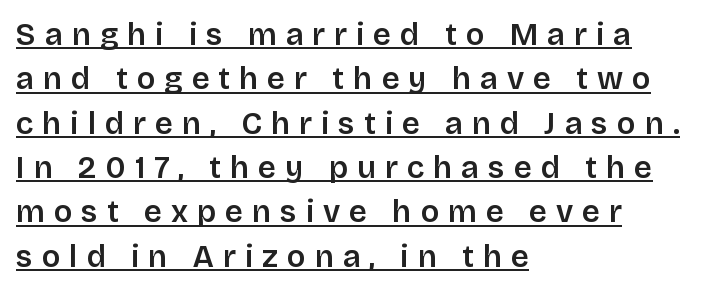
The image shows 31 px sans-serif type, upright; set left-aligned, normal line spacing (1.43x), unusually wide letter spacing (+0.29 em), underlined; low stroke contrast and a large x-height.
